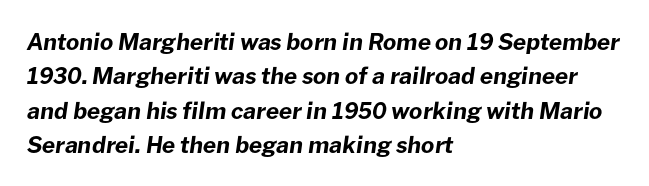
{"italic": "yes", "lean": "right", "slant_degrees": 8, "bold": "yes", "underline": "no", "align": "left", "line_spacing": "normal", "line_spacing_ratio": 1.49, "letter_spacing": "normal", "letter_spacing_em": 0.0, "glyph_px": 23}
